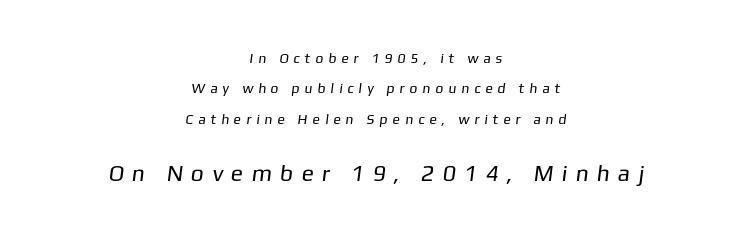
{"bold": "no", "underline": "no", "align": "center", "line_spacing": "loose", "line_spacing_ratio": 2.17, "letter_spacing": "wide", "letter_spacing_em": 0.35, "larger_block": "second", "size_ratio": 1.64, "glyph_px": 23}
